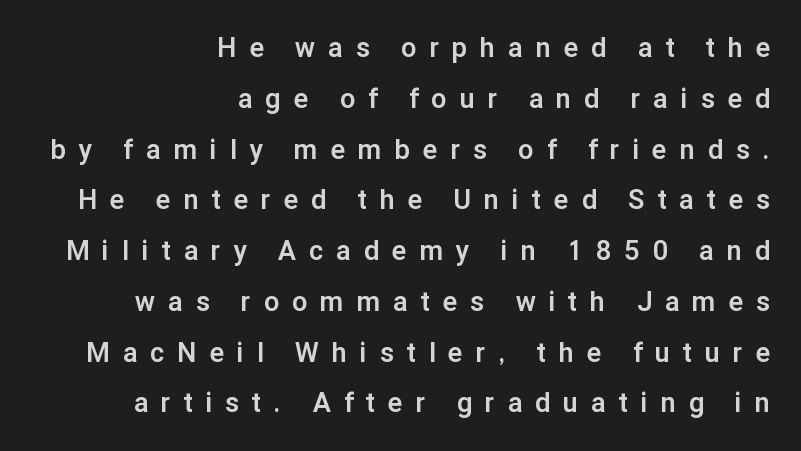
Q: Is the text bold? A: Yes.
Q: Is the text italic (slanted)? A: No, it is upright.
Q: Is the text underlined? A: No.
Q: How is the paragraph aligned? A: Right-aligned.
Q: Is the spacing between letters normal or unusually wide? A: Unusually wide.
